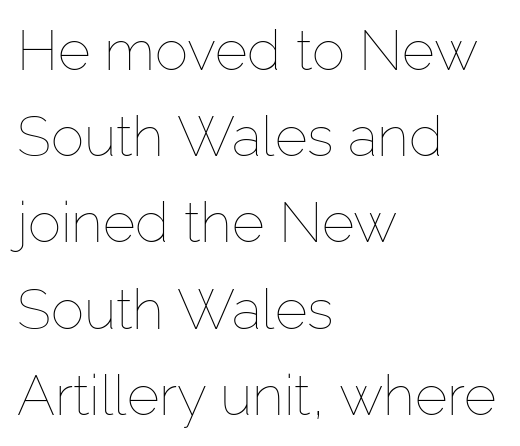
The image shows 56 px thin type, upright; set left-aligned, normal line spacing (1.54x), normal letter spacing, not underlined; low stroke contrast and a medium x-height.
